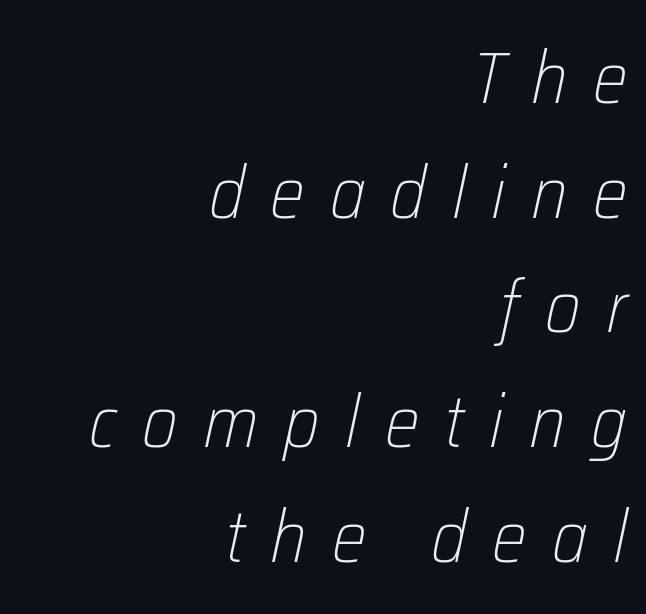
The image shows 74 px light, condensed type, italic (leaning right); set right-aligned, normal line spacing (1.55x), unusually wide letter spacing (+0.34 em), not underlined; low stroke contrast and a medium x-height.
